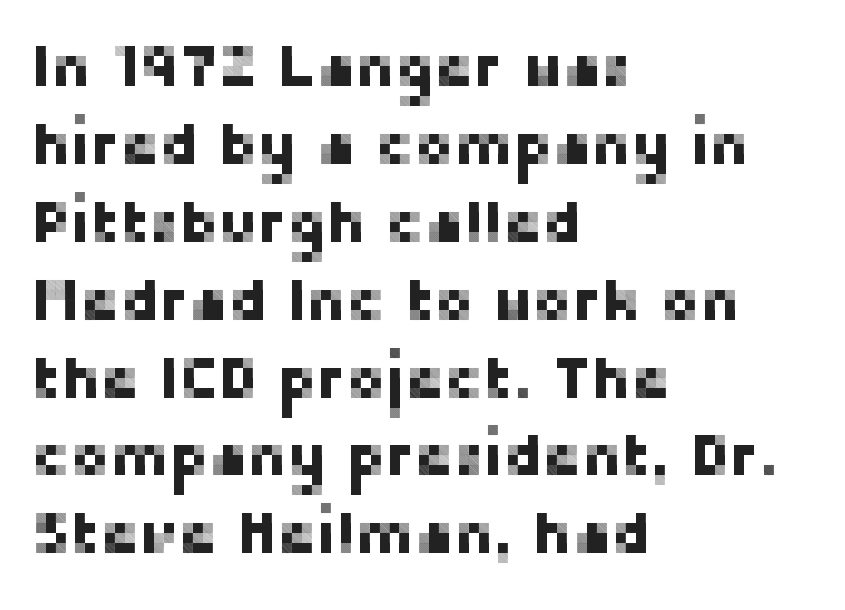
The image shows 59 px sans-serif type, upright; set left-aligned, normal line spacing (1.32x), normal letter spacing, not underlined; low stroke contrast and a medium x-height.
